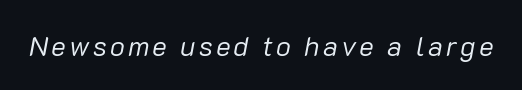
Q: Is the text bold? A: No.
Q: Is the text italic (slanted)? A: Yes, it leans right by about 10 degrees.
Q: Is the text underlined? A: No.
Q: Width (condensed, normal, or wide)? A: Normal.
Q: Stroke contrast? A: Low.
Q: x-height? A: Medium.
Q: Monospaced? A: No.
